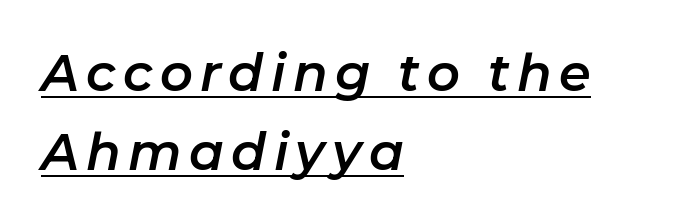
Q: Is the text italic (slanted)? A: Yes, it leans right by about 11 degrees.
Q: Is the text underlined? A: Yes.
Q: How is the paragraph aligned? A: Left-aligned.
Q: Is the spacing between lines tight, normal or loose? A: Normal.
Q: Width (condensed, normal, or wide)? A: Normal.
Q: Stroke contrast? A: Low.
Q: x-height? A: Medium.
Q: Monospaced? A: No.
